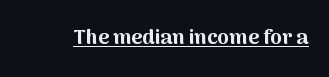
The image shows 21 px bold type, upright; set normal letter spacing, underlined.
